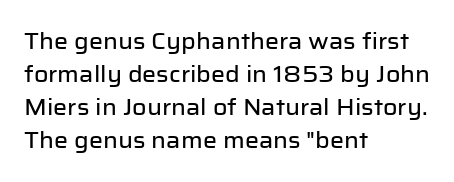
{"italic": "no", "underline": "no", "align": "left", "line_spacing": "normal", "line_spacing_ratio": 1.5, "letter_spacing": "normal", "letter_spacing_em": 0.0, "glyph_px": 22}
